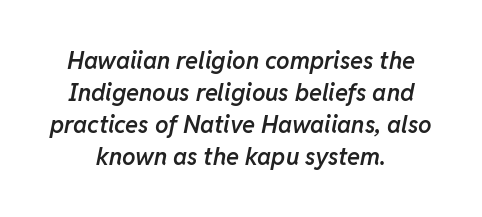
The image shows 24 px text type, italic (leaning right); set centered, normal line spacing (1.34x), normal letter spacing, not underlined.
